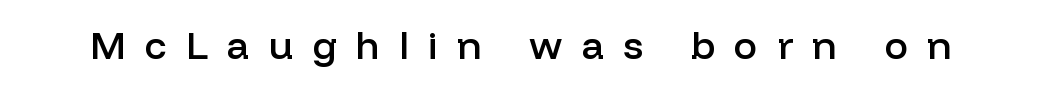
Q: Is the text bold? A: Semi-bold.
Q: Is the text italic (slanted)? A: No, it is upright.
Q: Is the typeface a serif or a sans-serif typeface? A: Sans-serif.
Q: Is the text underlined? A: No.
Q: Is the spacing between letters normal or unusually wide? A: Unusually wide.
Q: Width (condensed, normal, or wide)? A: Normal.
Q: Stroke contrast? A: Low.
Q: x-height? A: Medium.
Q: Monospaced? A: No.
